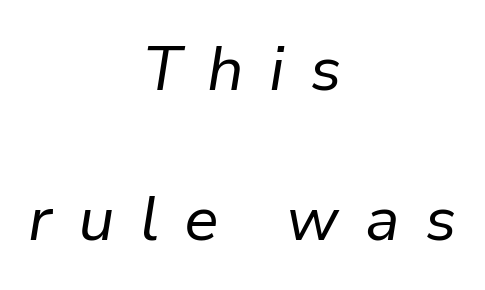
The image shows 62 px regular-weight type, italic (leaning right); set centered, loose line spacing (2.42x), unusually wide letter spacing (+0.41 em), not underlined; low stroke contrast and a medium x-height.
